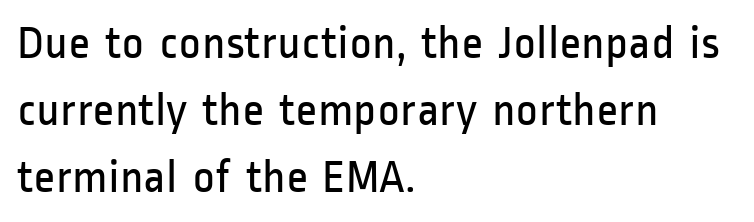
{"serif": "no", "italic": "no", "bold": "no", "weight": "regular", "width": "condensed", "stroke_contrast": "low", "x_height": "medium", "monospaced": "no", "underline": "no", "align": "left", "line_spacing": "normal", "line_spacing_ratio": 1.4, "letter_spacing": "normal", "letter_spacing_em": 0.0, "glyph_px": 48}
